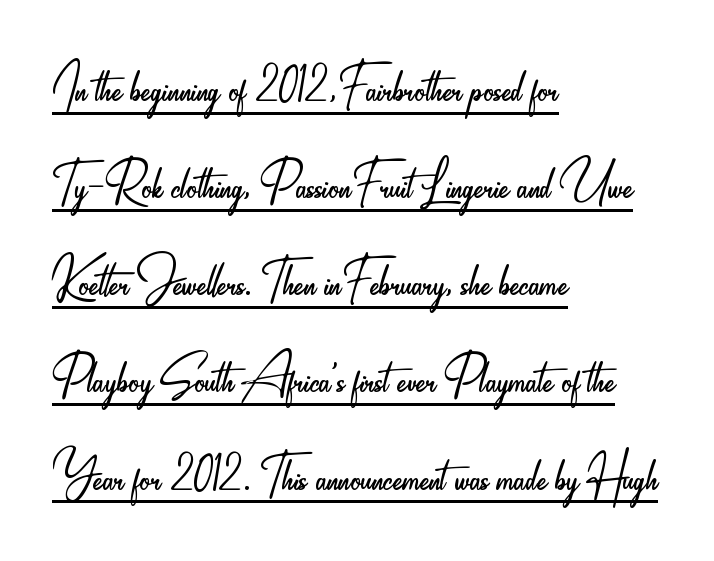
Typographically, this falls in the sans-serif category. The words here are underlined. A light-to-regular cut is what we see here. The rows are spaced the way most documents space them.
